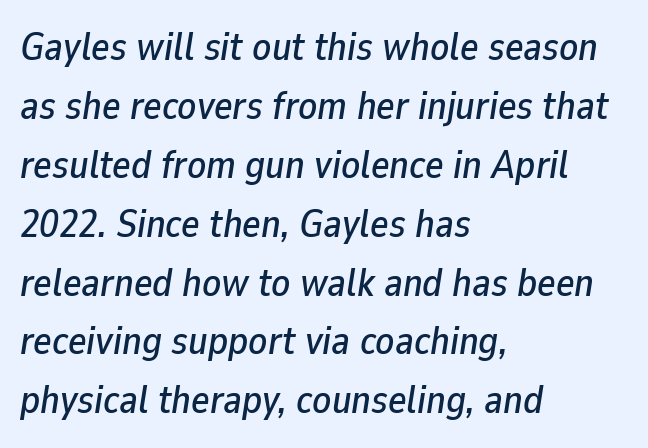
Q: Is the text italic (slanted)? A: Yes, it leans right by about 9 degrees.
Q: Is the text underlined? A: No.
Q: How is the paragraph aligned? A: Left-aligned.
Q: Is the spacing between letters normal or unusually wide? A: Normal.
Q: Is the spacing between lines tight, normal or loose? A: Normal.
Q: Width (condensed, normal, or wide)? A: Normal.
Q: Stroke contrast? A: Low.
Q: x-height? A: Medium.
Q: Monospaced? A: No.
